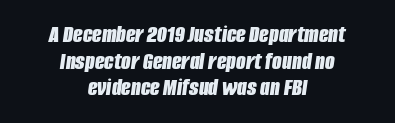
Q: Is the text bold? A: Yes.
Q: Is the text italic (slanted)? A: Yes, it leans right by about 8 degrees.
Q: Is the text underlined? A: No.
Q: How is the paragraph aligned? A: Centered.
Q: Is the spacing between letters normal or unusually wide? A: Normal.
Q: Is the spacing between lines tight, normal or loose? A: Tight.
